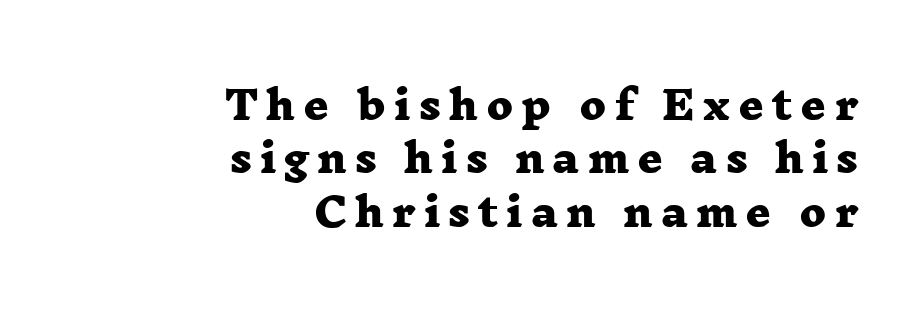
{"serif": "yes", "bold": "yes", "weight": "heavy", "width": "wide", "stroke_contrast": "low", "x_height": "medium", "monospaced": "no", "underline": "no", "align": "right", "line_spacing": "normal", "line_spacing_ratio": 1.37, "letter_spacing": "wide", "letter_spacing_em": 0.21, "glyph_px": 39}
